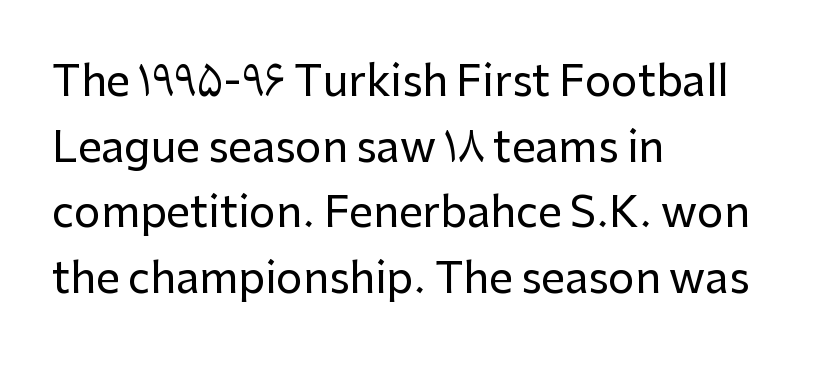
{"serif": "no", "italic": "no", "width": "normal", "stroke_contrast": "low", "x_height": "medium", "monospaced": "no", "underline": "no", "align": "left", "line_spacing": "normal", "line_spacing_ratio": 1.56, "letter_spacing": "normal", "letter_spacing_em": 0.0, "glyph_px": 42}
